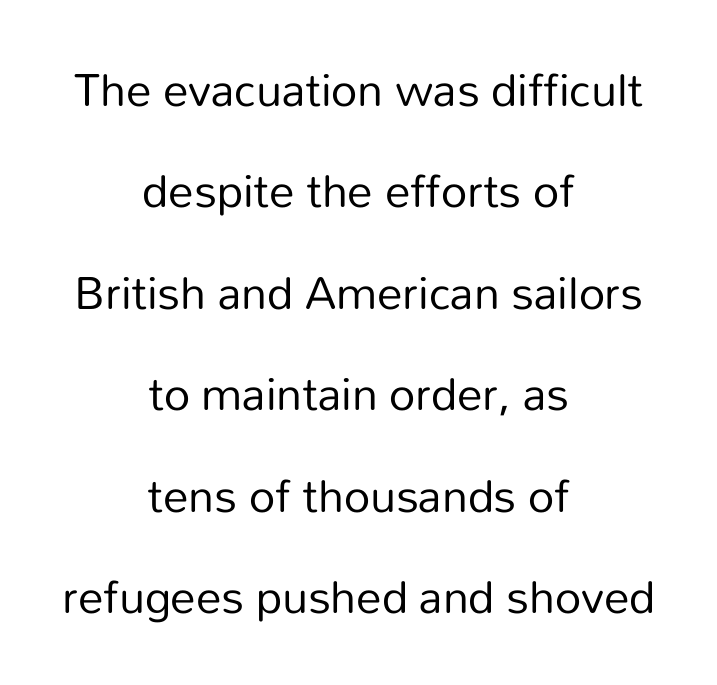
The image shows 51 px regular-weight sans-serif type, upright; set centered, loose line spacing (1.99x), normal letter spacing, not underlined; low stroke contrast and a medium x-height.
